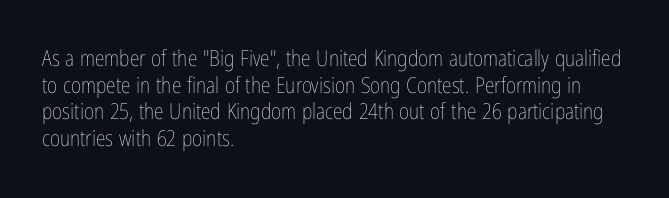
Q: Is the text bold? A: No.
Q: Is the text italic (slanted)? A: No, it is upright.
Q: Is the text underlined? A: No.
Q: How is the paragraph aligned? A: Left-aligned.
Q: Is the spacing between letters normal or unusually wide? A: Normal.
